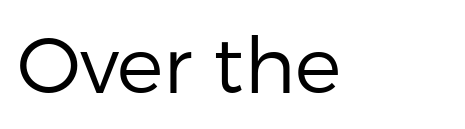
The image shows 78 px regular-weight sans-serif type, upright; set normal letter spacing, not underlined; low stroke contrast and a medium x-height.
